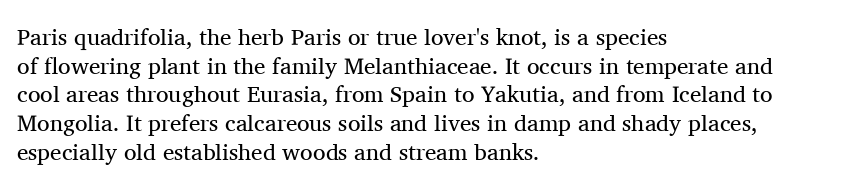
Q: Is the text bold? A: No.
Q: Is the text italic (slanted)? A: No, it is upright.
Q: Is the text underlined? A: No.
Q: How is the paragraph aligned? A: Left-aligned.
Q: Is the spacing between letters normal or unusually wide? A: Normal.
Q: Is the spacing between lines tight, normal or loose? A: Normal.
